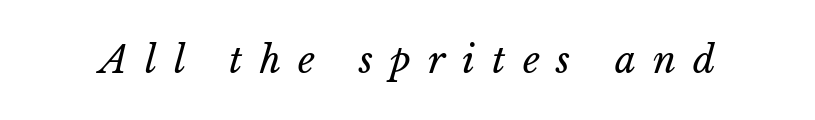
The passage shown is typed in a proportional face where columns would drift. No heavy texture on the line: the type isn't bold. Inter-character spacing is expanded well beyond the font's built-in metrics. A bare baseline throughout the passage.
